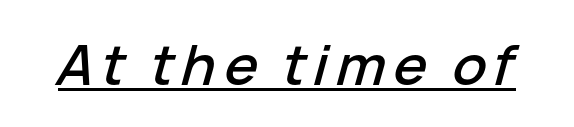
The image shows 56 px text type, italic (leaning right); set underlined; low stroke contrast and a medium x-height.
